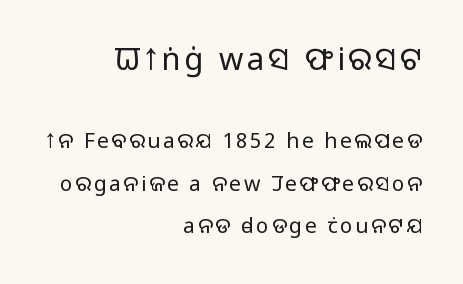
{"serif": "no", "italic": "no", "bold": "no", "weight": "light", "width": "normal", "stroke_contrast": "low", "x_height": "medium", "monospaced": "no", "underline": "no", "align": "right", "line_spacing": "loose", "line_spacing_ratio": 2.02, "larger_block": "first", "size_ratio": 1.48, "glyph_px": 31}
